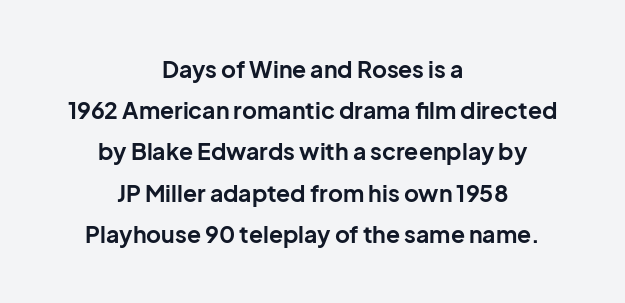
{"italic": "no", "bold": "yes", "underline": "no", "align": "center", "line_spacing_ratio": 1.79, "letter_spacing": "normal", "letter_spacing_em": 0.0, "glyph_px": 23}
